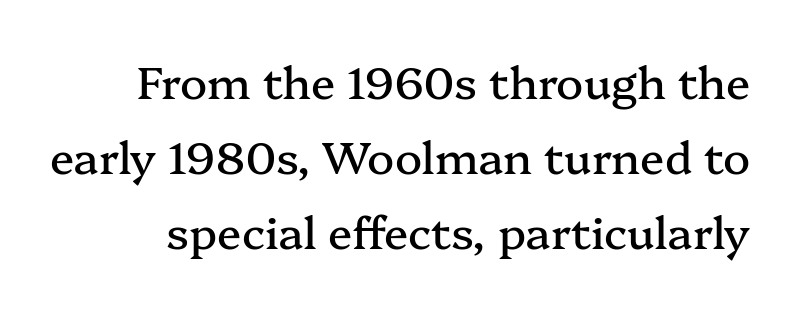
Q: Is the text italic (slanted)? A: No, it is upright.
Q: Is the typeface a serif or a sans-serif typeface? A: Serif.
Q: Is the text underlined? A: No.
Q: Is the spacing between letters normal or unusually wide? A: Normal.
Q: Is the spacing between lines tight, normal or loose? A: Normal.
Q: Width (condensed, normal, or wide)? A: Normal.
Q: Stroke contrast? A: Medium.
Q: x-height? A: Medium.
Q: Monospaced? A: No.
